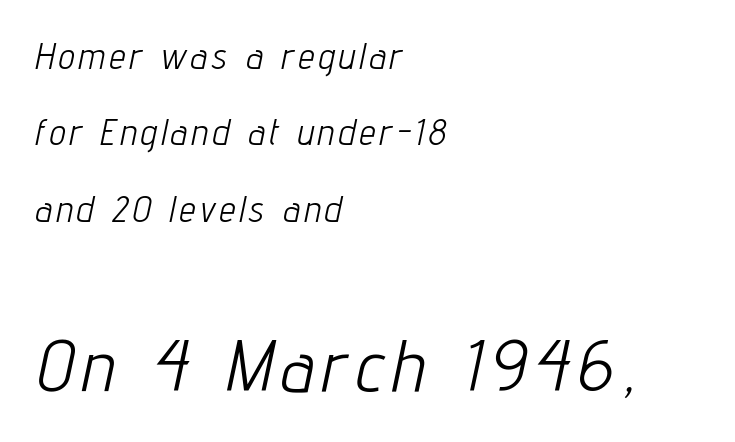
The face used here is proportionally spaced, like ordinary book or web type. Alignment: flush left. The passage shown leans; its letterforms are oblique. The designer gave the closing block more size than the opening block.
